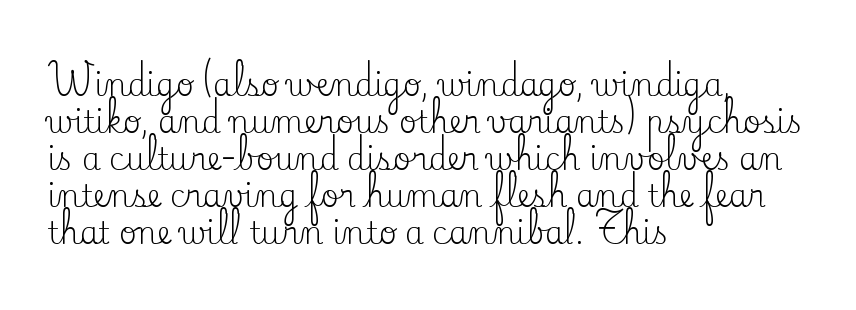
The image shows 30 px regular-weight type, upright; set left-aligned, line spacing 1.23x, normal letter spacing, not underlined; low stroke contrast and a small x-height.
